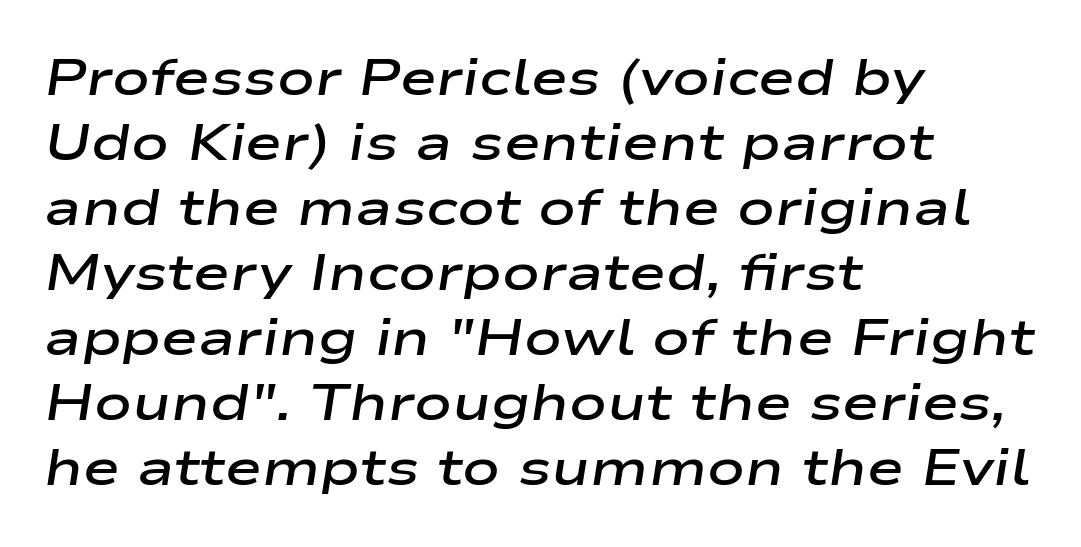
The image shows 50 px semibold, wide type, italic (leaning right); set left-aligned, normal line spacing (1.3x), normal letter spacing, not underlined; low stroke contrast and a medium x-height.
